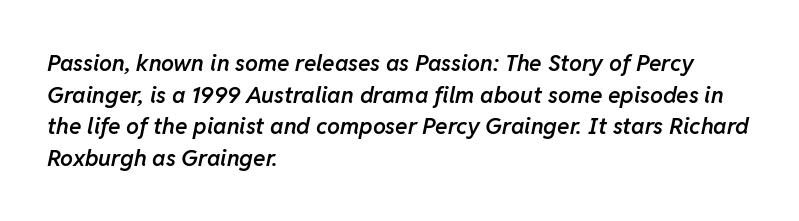
Q: Is the text bold? A: Semi-bold.
Q: Is the text italic (slanted)? A: Yes, it leans right by about 11 degrees.
Q: Is the text underlined? A: No.
Q: How is the paragraph aligned? A: Left-aligned.
Q: Is the spacing between letters normal or unusually wide? A: Normal.
Q: Is the spacing between lines tight, normal or loose? A: Normal.
